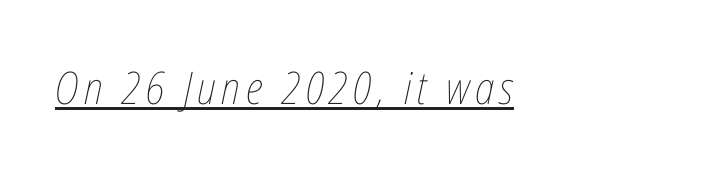
The image shows 45 px thin, condensed type, italic (leaning right); set underlined; low stroke contrast and a medium x-height.
